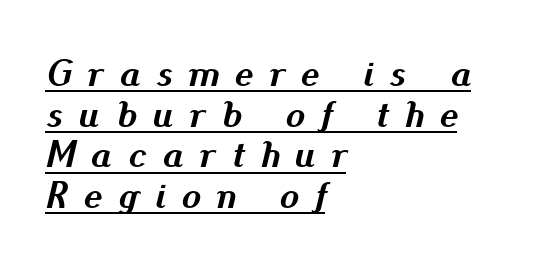
The face used here appears with an underline applied. One-word summary of the alignment: left. Short note: letters widely spaced. Strong, thick strokes mark this as bold type. The letters advance in unequal steps, a hallmark of proportional type.
